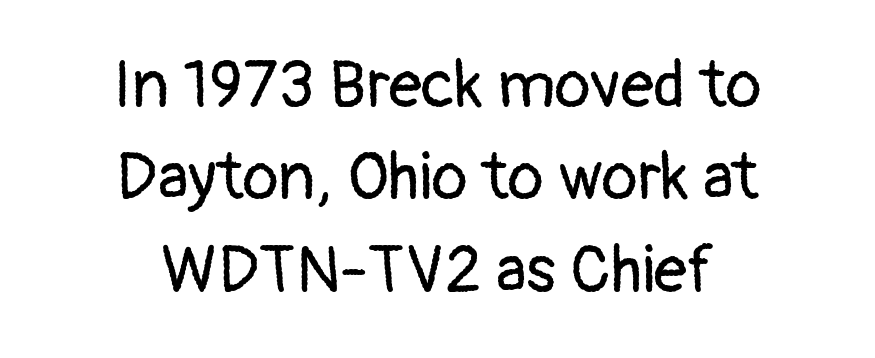
{"serif": "no", "italic": "no", "bold": "no", "weight": "regular", "width": "normal", "stroke_contrast": "low", "x_height": "medium", "monospaced": "no", "underline": "no", "align": "center", "line_spacing": "normal", "line_spacing_ratio": 1.4, "letter_spacing": "normal", "letter_spacing_em": 0.0, "glyph_px": 66}
